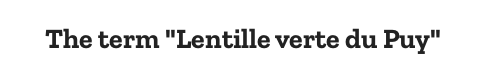
The image shows 28 px bold serif type, upright; set normal letter spacing, not underlined; low stroke contrast and a medium x-height.
